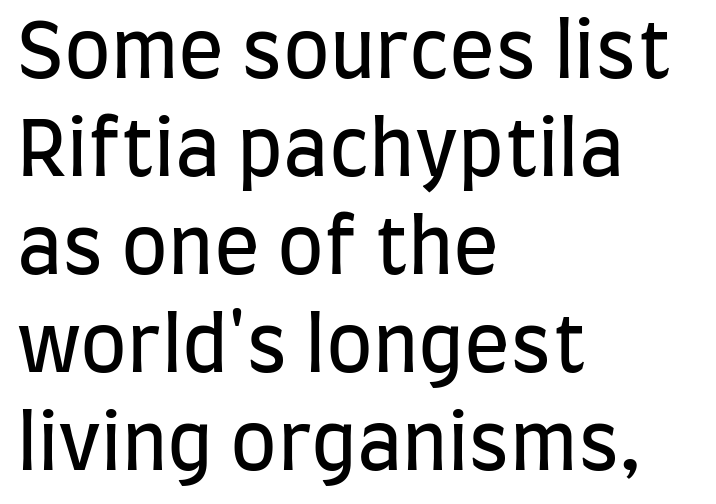
The image shows 76 px regular-weight, condensed sans-serif type, upright; set left-aligned, normal line spacing (1.29x), normal letter spacing, not underlined; low stroke contrast and a large x-height.
